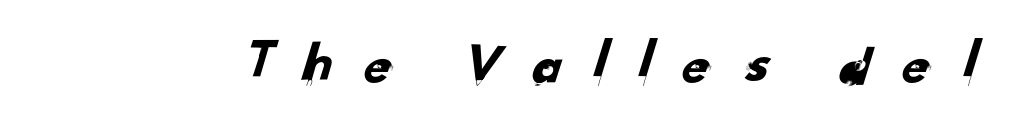
The tracking reads as deliberately expanded to a designer's eye. The area under the type is left untouched. Each letter keeps its own natural width here, so spacing adapts to shape. Note: no serifs on the glyphs.
